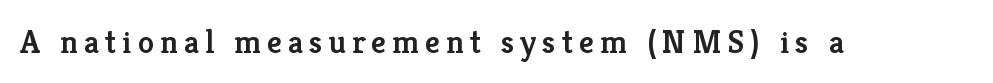
{"serif": "yes", "italic": "no", "bold": "semi", "weight": "semibold", "width": "normal", "stroke_contrast": "low", "x_height": "medium", "monospaced": "no", "underline": "no", "glyph_px": 33}
